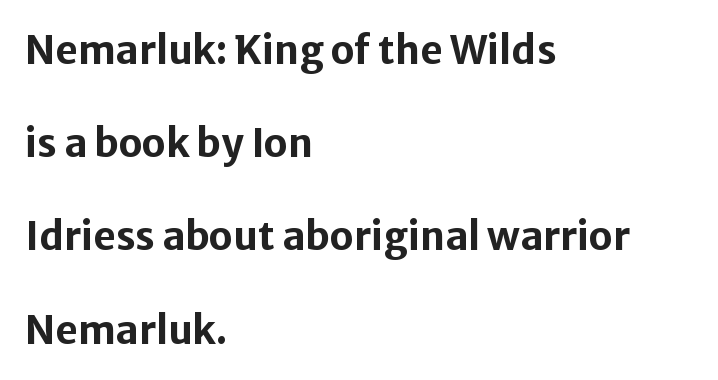
The image shows 39 px bold sans-serif type, upright; set left-aligned, loose line spacing (2.39x), normal letter spacing, not underlined; low stroke contrast and a medium x-height.
